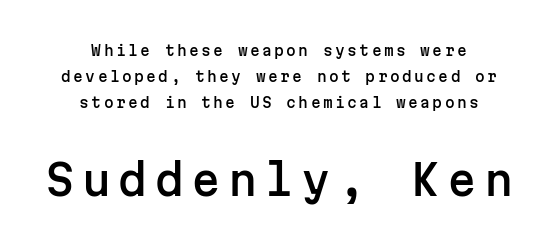
Only glyphs here, with clear space below each row. This sample has the even, mechanical cadence of fixed-width lettering. Does the type have serifs? No, each stem ends abruptly. A student would notice the bottom passage is typeset larger than what precedes it. Compared with a flush-left layout, this one balances lines on the center instead.
